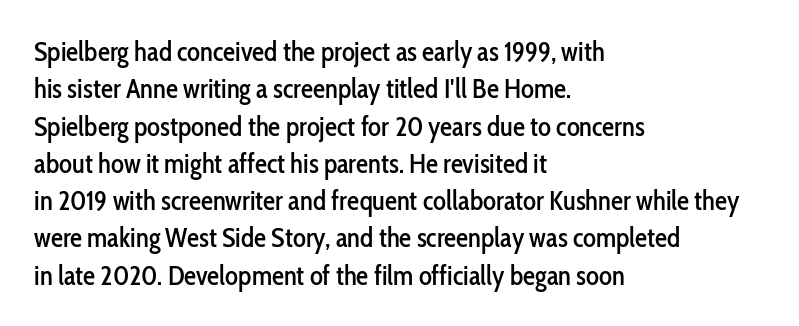
Q: Is the text italic (slanted)? A: No, it is upright.
Q: Is the text underlined? A: No.
Q: How is the paragraph aligned? A: Left-aligned.
Q: Is the spacing between letters normal or unusually wide? A: Normal.
Q: Is the spacing between lines tight, normal or loose? A: Normal.
